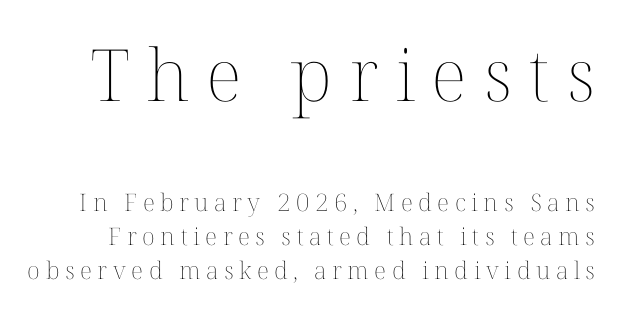
The image shows 72 px thin type, upright; set normal line spacing (1.43x), unusually wide letter spacing (+0.23 em), not underlined; the first (top) block is 3.0x larger; medium stroke contrast and a medium x-height.
